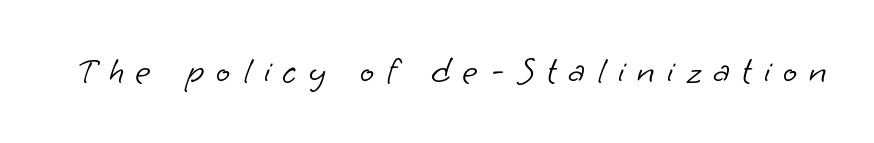
The zone under the glyphs is completely vacant. Think of a printed novel: that variable character pitch is what you see here. Weight: regular or lighter. These lines are composed in type without serifs.
